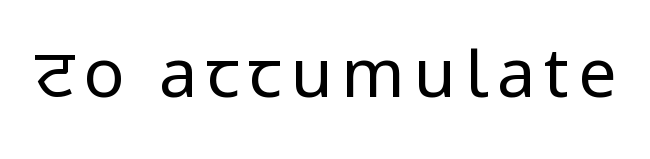
Q: Is the text bold? A: No.
Q: Is the text italic (slanted)? A: No, it is upright.
Q: Is the typeface a serif or a sans-serif typeface? A: Sans-serif.
Q: Is the text underlined? A: No.
Q: Width (condensed, normal, or wide)? A: Condensed.
Q: Stroke contrast? A: Low.
